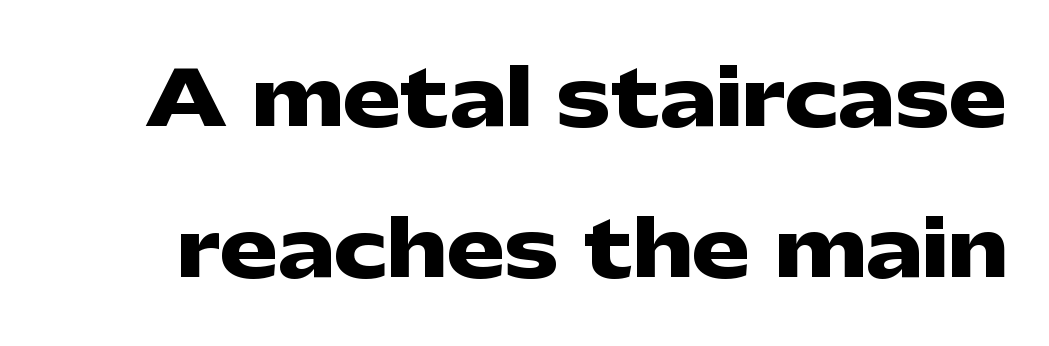
Honestly, the letter spacing is just normal — you wouldn't notice it. Spacing verdict: proportional, widths tailored to each character. You can tell from the bare stems that sans-serif type was used. Underlining? Definitely not there.
